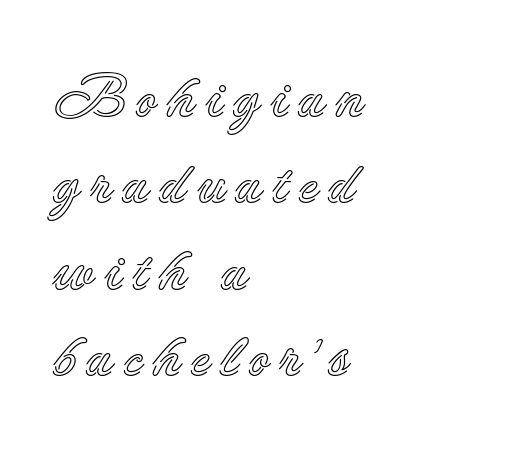
The image shows 60 px text type; set left-aligned, normal line spacing (1.44x), not underlined; a small x-height.
